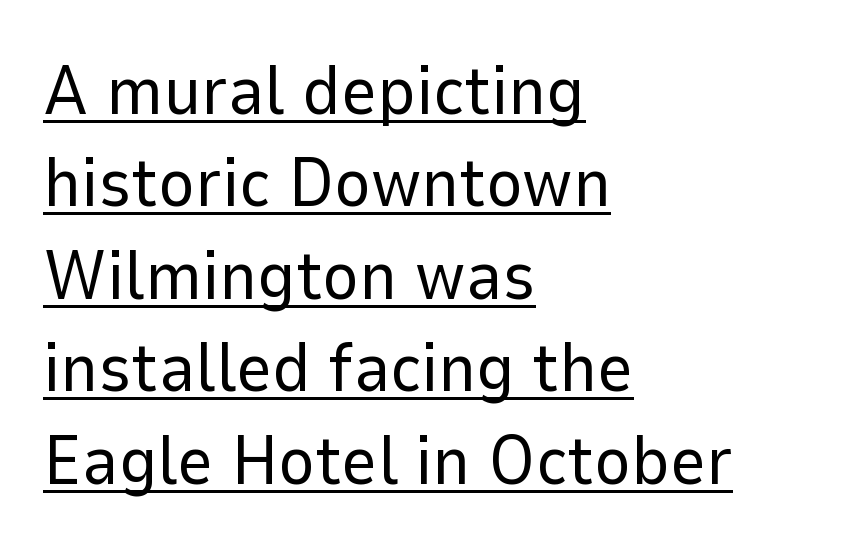
The image shows 70 px regular-weight sans-serif type, upright; set left-aligned, normal line spacing (1.32x), normal letter spacing, underlined; low stroke contrast and a medium x-height.
